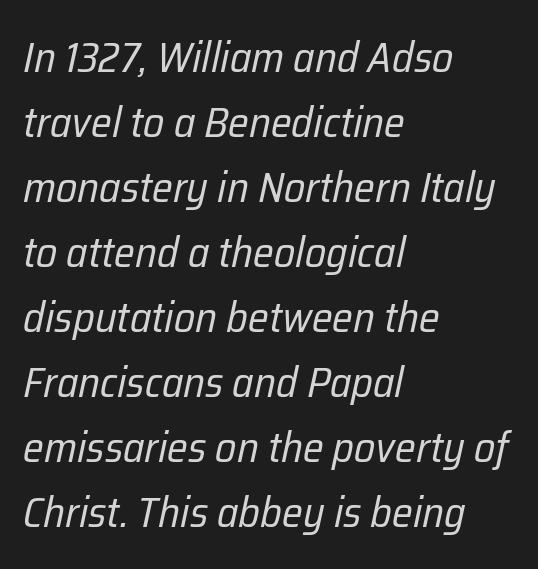
Q: Is the text bold? A: No.
Q: Is the text italic (slanted)? A: Yes, it leans right by about 12 degrees.
Q: Is the text underlined? A: No.
Q: How is the paragraph aligned? A: Left-aligned.
Q: Is the spacing between letters normal or unusually wide? A: Normal.
Q: Is the spacing between lines tight, normal or loose? A: Normal.
Q: Width (condensed, normal, or wide)? A: Condensed.
Q: Stroke contrast? A: Low.
Q: x-height? A: Medium.
Q: Monospaced? A: No.
